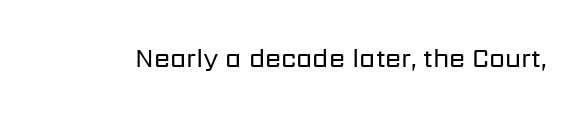
{"italic": "no", "bold": "no", "underline": "no", "letter_spacing": "normal", "letter_spacing_em": 0.0, "glyph_px": 26}
